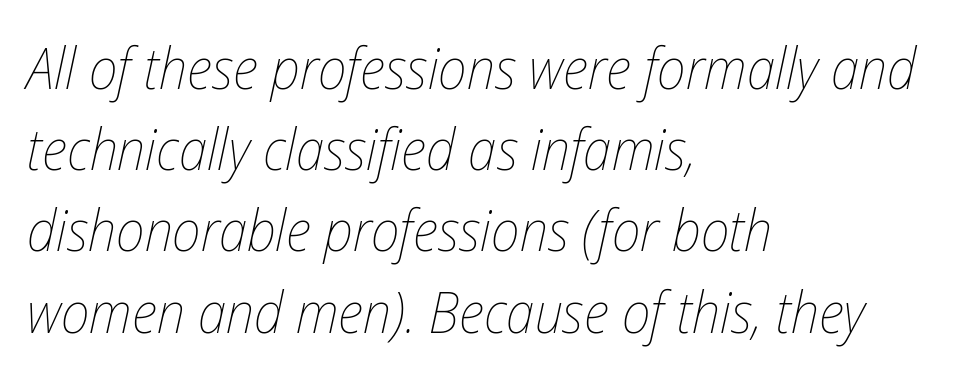
Q: Is the text bold? A: No.
Q: Is the text italic (slanted)? A: Yes, it leans right by about 12 degrees.
Q: Is the text underlined? A: No.
Q: How is the paragraph aligned? A: Left-aligned.
Q: Is the spacing between letters normal or unusually wide? A: Normal.
Q: Is the spacing between lines tight, normal or loose? A: Normal.
Q: Width (condensed, normal, or wide)? A: Condensed.
Q: Stroke contrast? A: Low.
Q: x-height? A: Medium.
Q: Monospaced? A: No.
